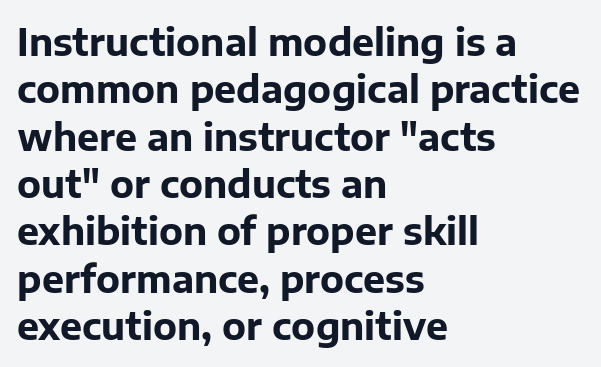
Q: Is the text bold? A: Yes.
Q: Is the text italic (slanted)? A: No, it is upright.
Q: Is the typeface a serif or a sans-serif typeface? A: Sans-serif.
Q: Is the text underlined? A: No.
Q: How is the paragraph aligned? A: Left-aligned.
Q: Is the spacing between letters normal or unusually wide? A: Normal.
Q: Is the spacing between lines tight, normal or loose? A: Normal.
Q: Width (condensed, normal, or wide)? A: Normal.
Q: Stroke contrast? A: Low.
Q: x-height? A: Medium.
Q: Monospaced? A: No.
